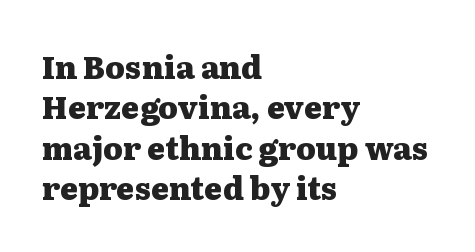
Q: Is the text bold? A: Yes.
Q: Is the text italic (slanted)? A: No, it is upright.
Q: Is the typeface a serif or a sans-serif typeface? A: Serif.
Q: Is the text underlined? A: No.
Q: How is the paragraph aligned? A: Left-aligned.
Q: Is the spacing between letters normal or unusually wide? A: Normal.
Q: Is the spacing between lines tight, normal or loose? A: Normal.
Q: Width (condensed, normal, or wide)? A: Wide.
Q: Stroke contrast? A: Medium.
Q: x-height? A: Medium.
Q: Monospaced? A: No.
